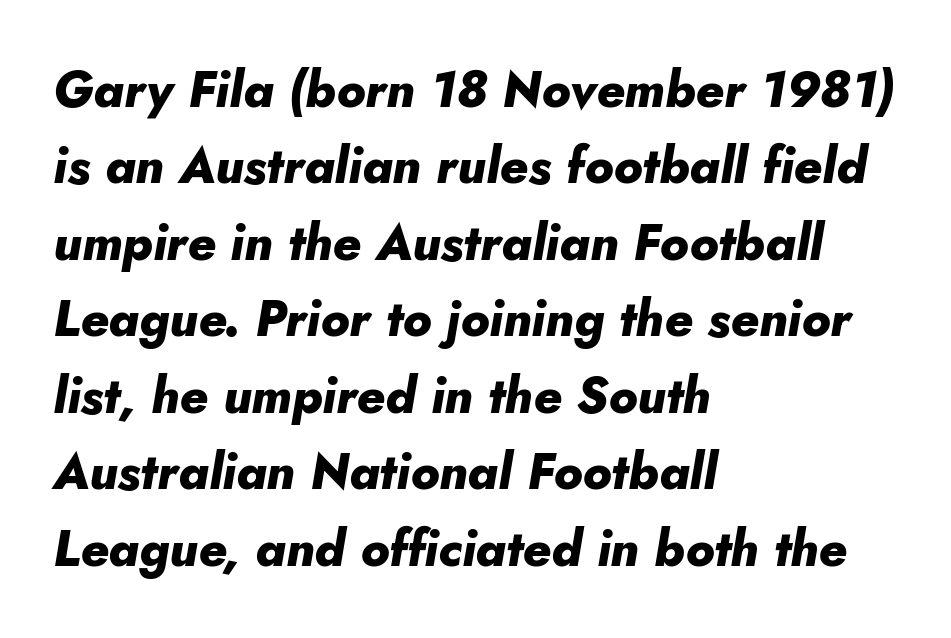
{"italic": "yes", "lean": "right", "slant_degrees": 5, "bold": "yes", "weight": "heavy", "width": "normal", "stroke_contrast": "low", "x_height": "small", "monospaced": "no", "underline": "no", "align": "left", "line_spacing": "normal", "line_spacing_ratio": 1.53, "letter_spacing": "normal", "letter_spacing_em": 0.0, "glyph_px": 50}
